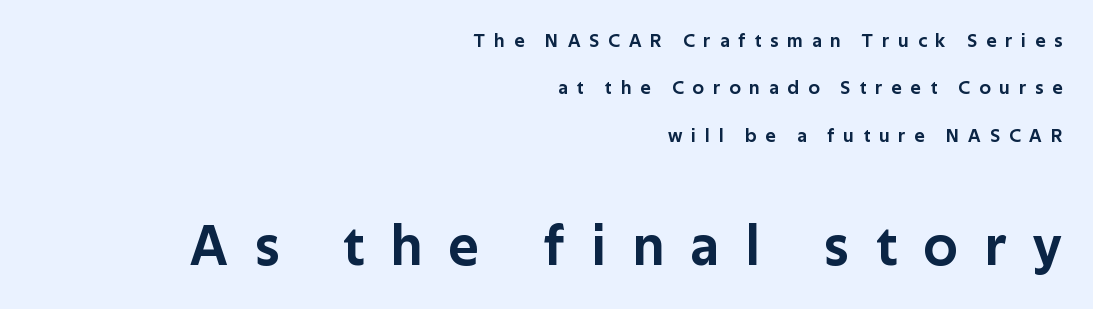
What stands out about the letter spacing? Its width — letters are far apart. Airy leading. Look at the glyph heights: the lower group is clearly the bigger setting. The space beneath each line is pristine and unruled. Nope, no serifs anywhere on these letters.
